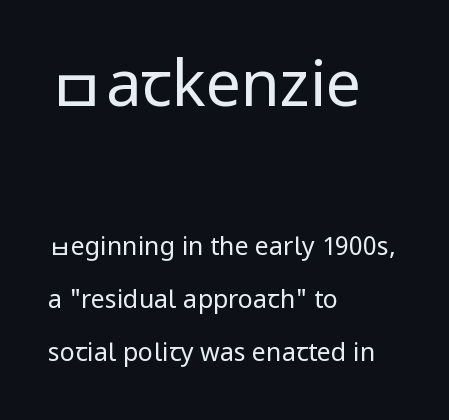
The image shows 63 px regular-weight, condensed sans-serif type, upright; set left-aligned, loose line spacing (2.12x), normal letter spacing, not underlined; the first (top) block is 2.52x larger; low stroke contrast and a large x-height.
